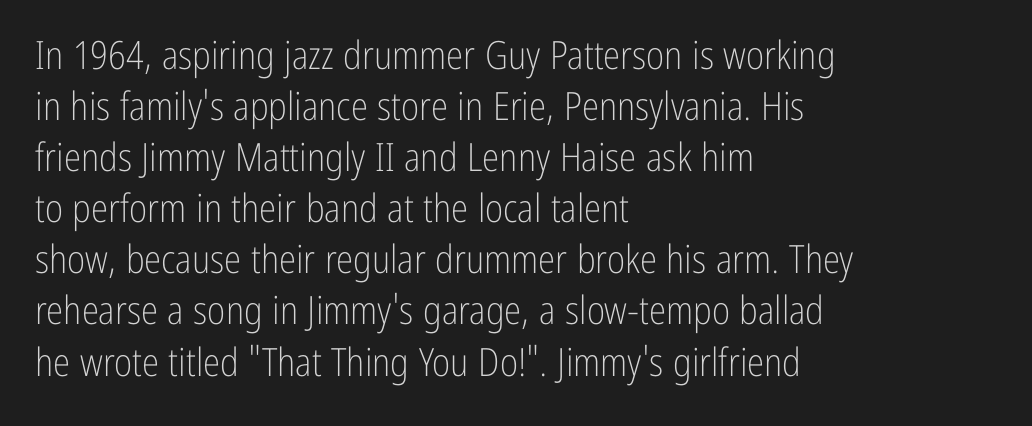
Regarding leading, the lines here are spaced in the standard way. Varying glyph widths throughout — classic text-font behaviour. This rendering uses left alignment, leaving the right contour irregular. Anything drawn beneath the words? Only blank space.
